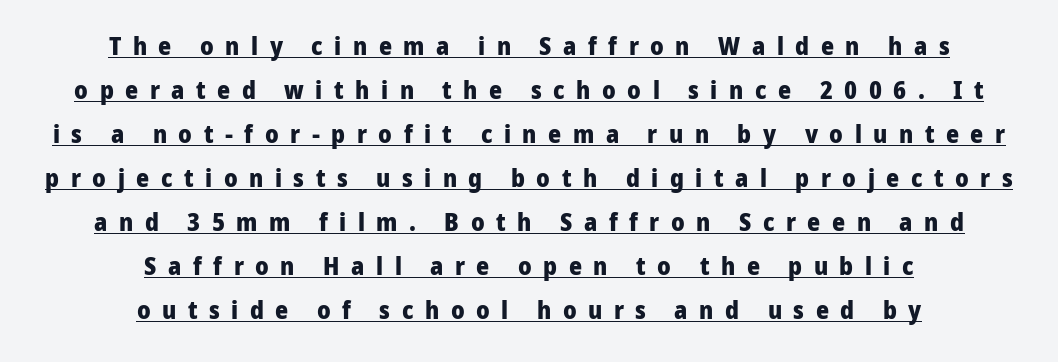
The image shows 25 px bold type, upright; set centered, line spacing 1.76x, unusually wide letter spacing (+0.46 em), underlined.
